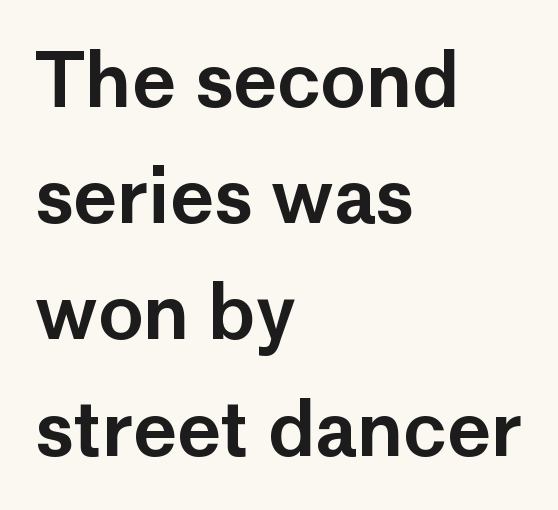
{"serif": "no", "italic": "no", "width": "normal", "stroke_contrast": "low", "x_height": "medium", "monospaced": "no", "underline": "no", "align": "left", "line_spacing": "normal", "line_spacing_ratio": 1.55, "letter_spacing": "normal", "letter_spacing_em": 0.0, "glyph_px": 75}
